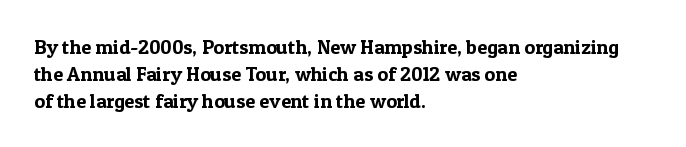
{"italic": "no", "underline": "no", "align": "left", "line_spacing": "normal", "line_spacing_ratio": 1.35, "letter_spacing": "normal", "letter_spacing_em": 0.0, "glyph_px": 20}
